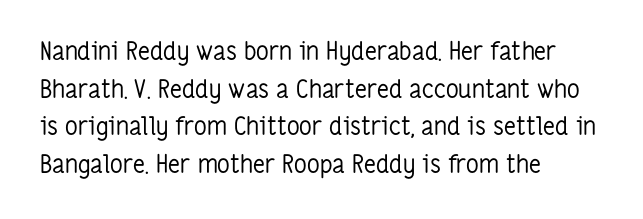
{"italic": "no", "bold": "no", "underline": "no", "align": "left", "line_spacing": "normal", "line_spacing_ratio": 1.51, "letter_spacing": "normal", "letter_spacing_em": 0.0, "glyph_px": 25}
